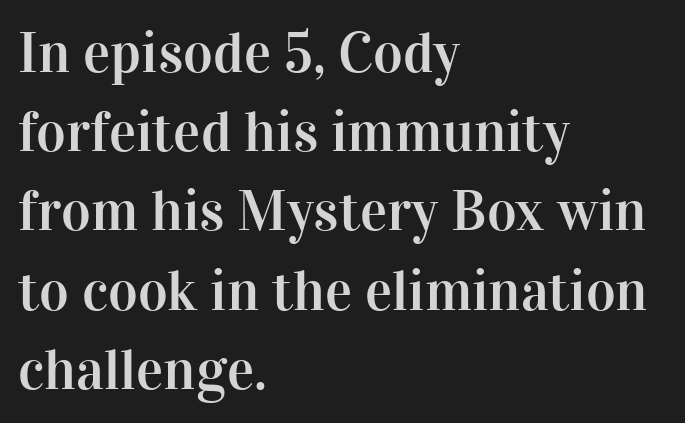
{"serif": "yes", "italic": "no", "width": "normal", "stroke_contrast": "high", "x_height": "medium", "monospaced": "no", "underline": "no", "align": "left", "line_spacing": "normal", "line_spacing_ratio": 1.39, "letter_spacing": "normal", "letter_spacing_em": 0.0, "glyph_px": 57}
